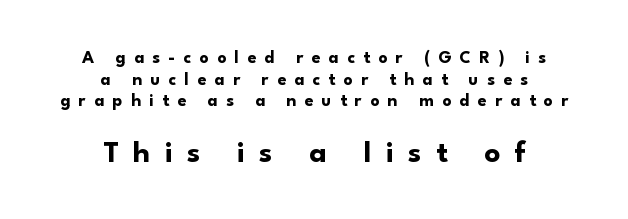
The image shows 31 px bold sans-serif type, upright; set centered, line spacing 1.2x, unusually wide letter spacing (+0.46 em), not underlined; the second (bottom) block is 1.72x larger; low stroke contrast and a small x-height.
